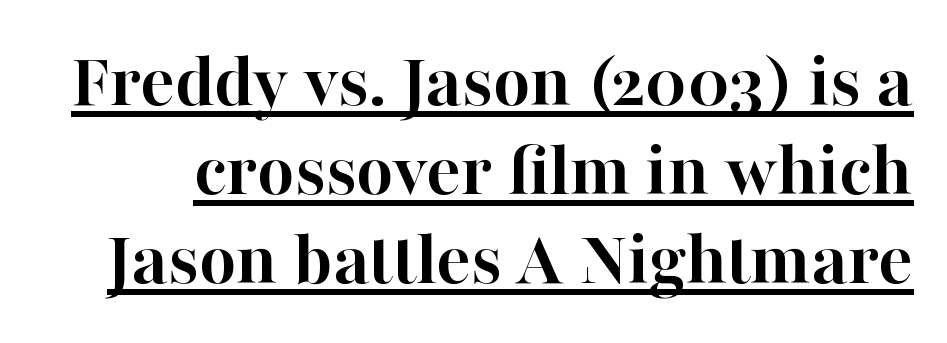
{"serif": "yes", "italic": "no", "bold": "yes", "weight": "semibold", "width": "normal", "stroke_contrast": "high", "x_height": "medium", "monospaced": "no", "underline": "yes", "line_spacing": "tight", "line_spacing_ratio": 1.11, "letter_spacing": "normal", "letter_spacing_em": 0.0, "glyph_px": 80}
